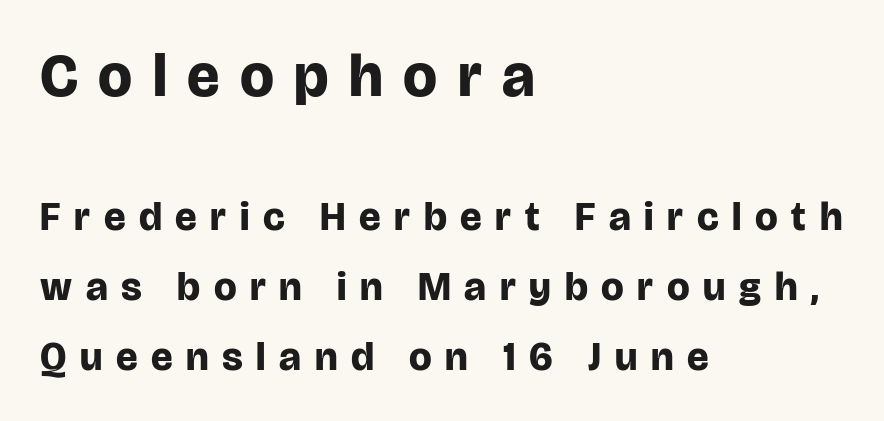
The image shows 60 px bold sans-serif type, upright; set left-aligned, line spacing 1.74x, unusually wide letter spacing (+0.34 em), not underlined; the first (top) block is 1.5x larger; low stroke contrast and a large x-height.
